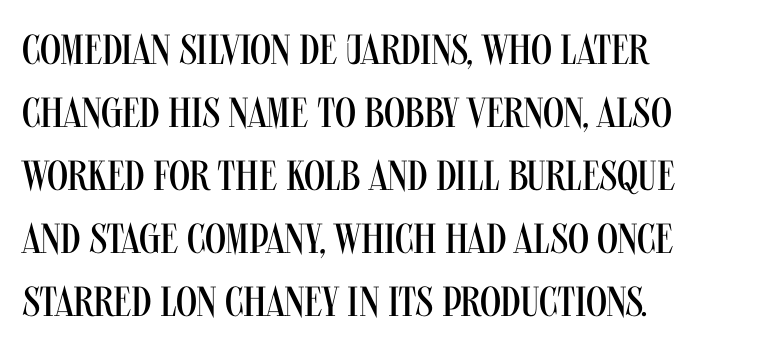
Q: Is the text bold? A: No.
Q: Is the text italic (slanted)? A: No, it is upright.
Q: Is the typeface a serif or a sans-serif typeface? A: Sans-serif.
Q: Is the text underlined? A: No.
Q: How is the paragraph aligned? A: Left-aligned.
Q: Is the spacing between letters normal or unusually wide? A: Normal.
Q: Is the spacing between lines tight, normal or loose? A: Normal.
Q: Width (condensed, normal, or wide)? A: Condensed.
Q: Stroke contrast? A: Medium.
Q: x-height? A: Large.
Q: Monospaced? A: No.
